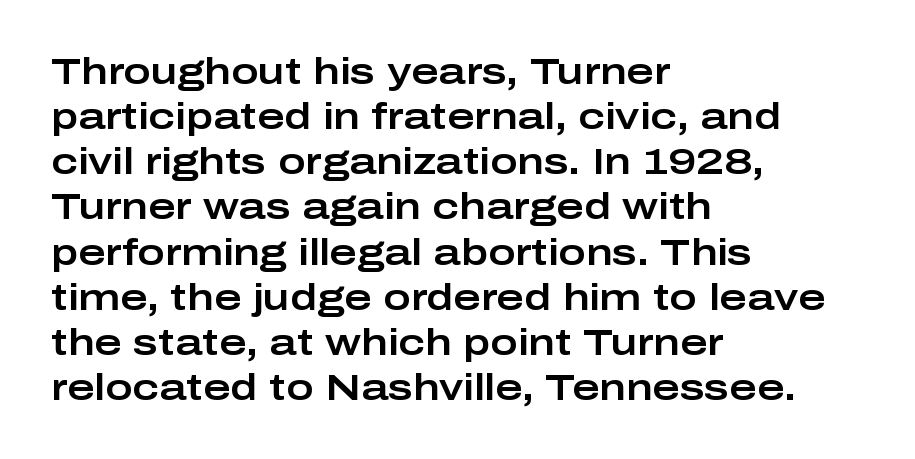
The image shows 37 px wide sans-serif type, upright; set left-aligned, line spacing 1.22x, normal letter spacing, not underlined; low stroke contrast and a medium x-height.
